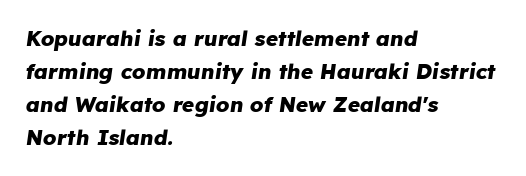
The image shows 21 px bold type, italic (leaning right); set left-aligned, normal line spacing (1.57x), normal letter spacing, not underlined.
